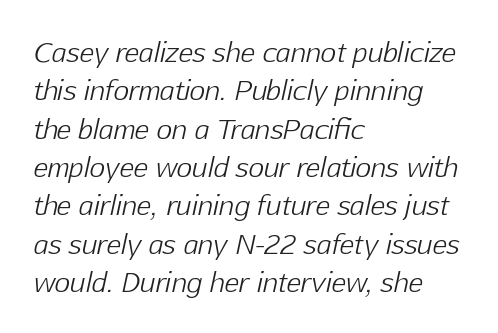
{"italic": "yes", "lean": "right", "slant_degrees": 12, "bold": "no", "underline": "no", "align": "left", "line_spacing": "normal", "line_spacing_ratio": 1.42, "letter_spacing": "normal", "letter_spacing_em": 0.0, "glyph_px": 27}
